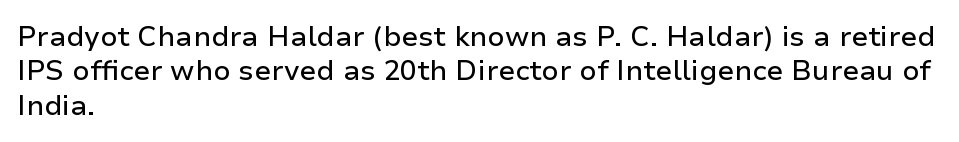
Q: Is the text italic (slanted)? A: No, it is upright.
Q: Is the typeface a serif or a sans-serif typeface? A: Sans-serif.
Q: Is the text underlined? A: No.
Q: How is the paragraph aligned? A: Left-aligned.
Q: Is the spacing between letters normal or unusually wide? A: Normal.
Q: Width (condensed, normal, or wide)? A: Normal.
Q: Stroke contrast? A: Low.
Q: x-height? A: Medium.
Q: Monospaced? A: No.
